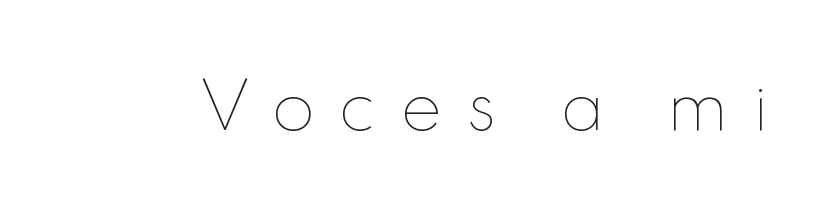
{"italic": "no", "bold": "no", "weight": "thin", "width": "normal", "x_height": "small", "monospaced": "no", "underline": "no", "letter_spacing": "wide", "letter_spacing_em": 0.38, "glyph_px": 63}
